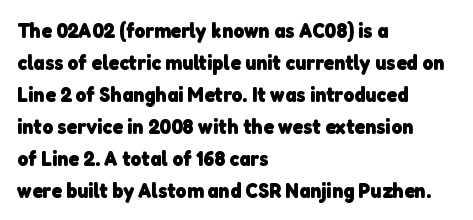
Q: Is the text bold? A: Yes.
Q: Is the text underlined? A: No.
Q: How is the paragraph aligned? A: Left-aligned.
Q: Is the spacing between letters normal or unusually wide? A: Normal.
Q: Is the spacing between lines tight, normal or loose? A: Normal.
